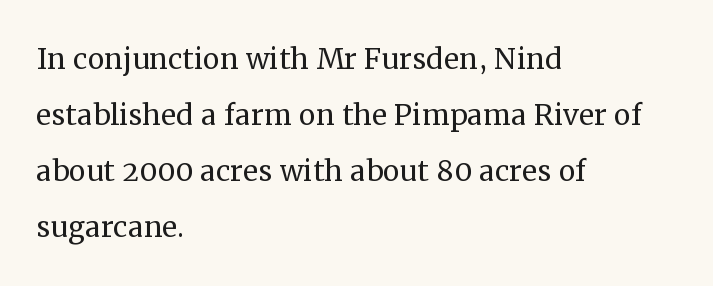
You can tell it's not italic because the verticals are truly vertical. You could call the tracking neutral — neither tight nor loose. The rendering uses natural spacing where letterforms have individual widths. Leading: standard.
